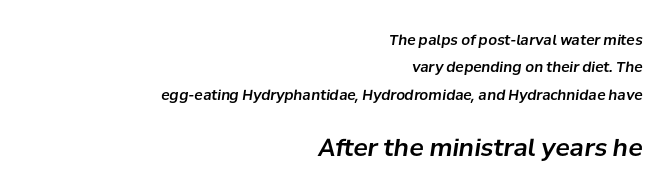
This sample trades compactness for vertical openness between lines. Does the copy run flush right? Yes — the right margin is perfectly even. Two sizes are in play, and the larger belongs to the second block. The tracking reads as untouched default to a designer's eye. The lettering tilts uniformly, giving the passage an italic look.
